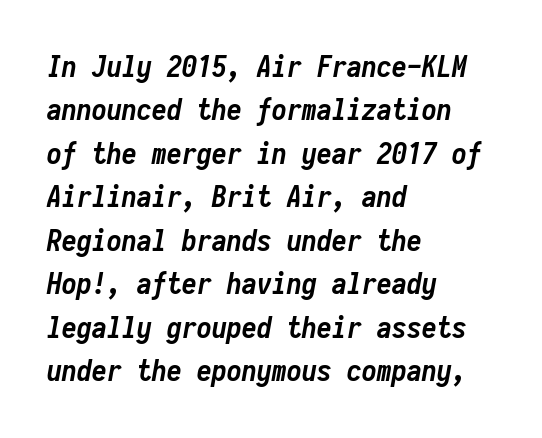
Q: Is the text bold? A: Yes.
Q: Is the text italic (slanted)? A: Yes, it leans right by about 10 degrees.
Q: Is the text underlined? A: No.
Q: How is the paragraph aligned? A: Left-aligned.
Q: Is the spacing between letters normal or unusually wide? A: Normal.
Q: Is the spacing between lines tight, normal or loose? A: Normal.
Q: Width (condensed, normal, or wide)? A: Condensed.
Q: Stroke contrast? A: Low.
Q: x-height? A: Medium.
Q: Monospaced? A: Yes.
